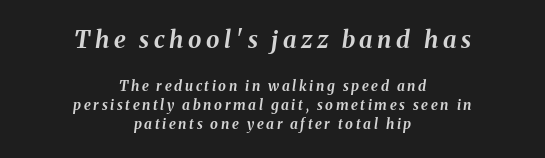
The image shows 24 px bold type, italic (leaning right); set centered, normal line spacing (1.39x), not underlined; the first (top) block is 1.71x larger.
